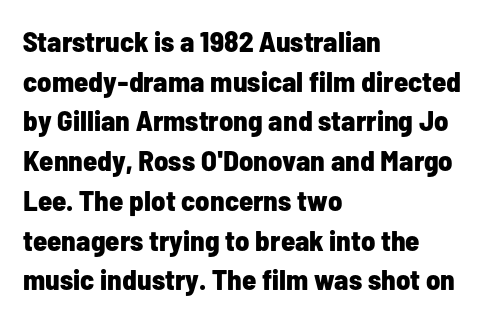
{"serif": "no", "italic": "no", "bold": "yes", "weight": "bold", "width": "condensed", "stroke_contrast": "low", "x_height": "medium", "monospaced": "no", "underline": "no", "align": "left", "line_spacing": "normal", "line_spacing_ratio": 1.37, "letter_spacing": "normal", "letter_spacing_em": 0.0, "glyph_px": 29}
